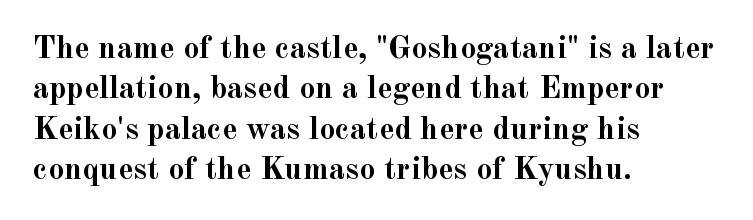
{"serif": "yes", "italic": "no", "bold": "yes", "weight": "semibold", "width": "normal", "x_height": "small", "monospaced": "no", "underline": "no", "align": "left", "line_spacing": "normal", "line_spacing_ratio": 1.26, "letter_spacing": "normal", "letter_spacing_em": 0.0, "glyph_px": 32}
